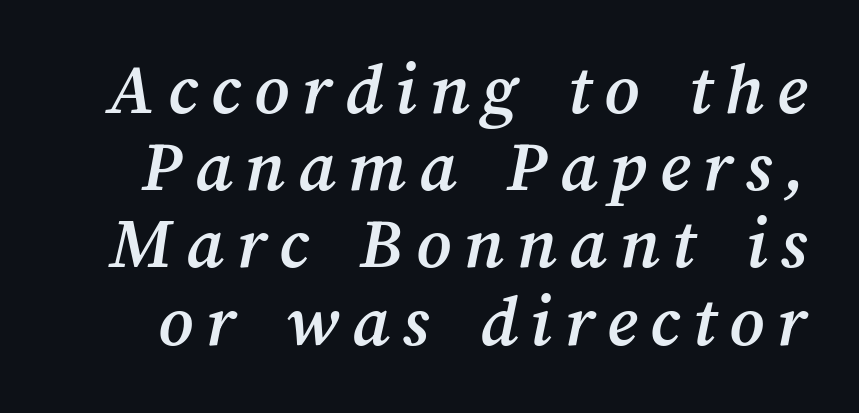
{"width": "normal", "stroke_contrast": "medium", "x_height": "medium", "monospaced": "no", "underline": "no", "line_spacing": "tight", "line_spacing_ratio": 1.03, "glyph_px": 75}
